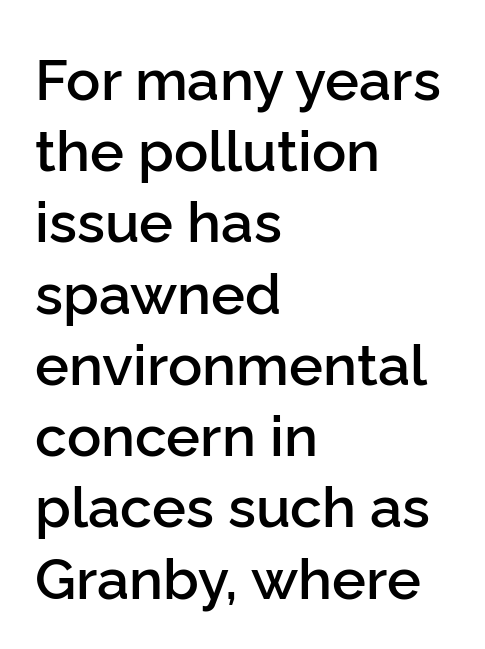
Q: Is the text bold? A: Semi-bold.
Q: Is the text italic (slanted)? A: No, it is upright.
Q: Is the typeface a serif or a sans-serif typeface? A: Sans-serif.
Q: Is the text underlined? A: No.
Q: How is the paragraph aligned? A: Left-aligned.
Q: Is the spacing between letters normal or unusually wide? A: Normal.
Q: Is the spacing between lines tight, normal or loose? A: Normal.
Q: Width (condensed, normal, or wide)? A: Normal.
Q: Stroke contrast? A: Low.
Q: x-height? A: Medium.
Q: Monospaced? A: No.
